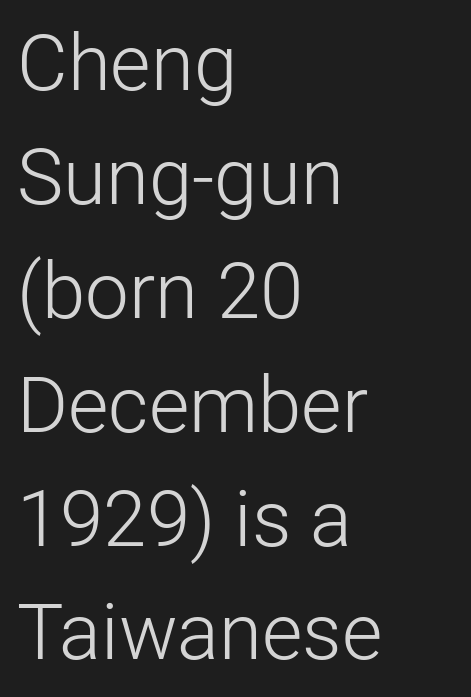
Q: Is the text bold? A: No.
Q: Is the text italic (slanted)? A: No, it is upright.
Q: Is the typeface a serif or a sans-serif typeface? A: Sans-serif.
Q: Is the text underlined? A: No.
Q: How is the paragraph aligned? A: Left-aligned.
Q: Is the spacing between letters normal or unusually wide? A: Normal.
Q: Is the spacing between lines tight, normal or loose? A: Normal.
Q: Width (condensed, normal, or wide)? A: Normal.
Q: Stroke contrast? A: Low.
Q: x-height? A: Medium.
Q: Monospaced? A: No.
